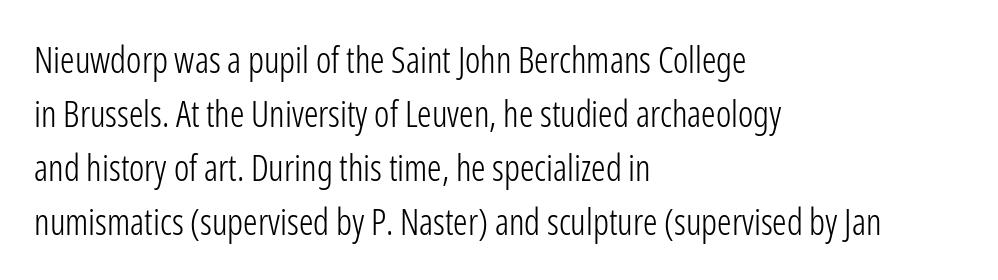
{"serif": "no", "italic": "no", "bold": "no", "weight": "light", "width": "condensed", "stroke_contrast": "low", "x_height": "medium", "monospaced": "no", "underline": "no", "align": "left", "line_spacing": "normal", "line_spacing_ratio": 1.5, "letter_spacing": "normal", "letter_spacing_em": 0.0, "glyph_px": 36}
